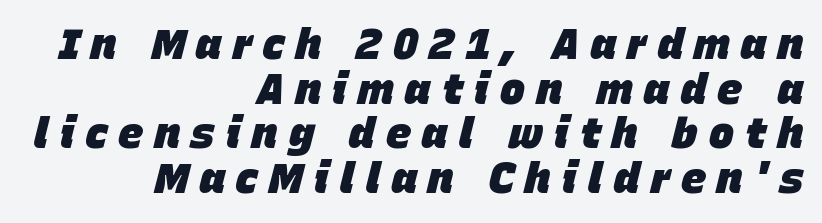
A dark, heavy texture on the line: the type is bold. Note the varied advance widths — an 'i' is clearly narrower than an 'm'. The glyphs look as if they've been sheared to an angle. Honestly, the letter spacing is so wide it's the main thing you notice. Each new line begins almost immediately beneath the previous one.
